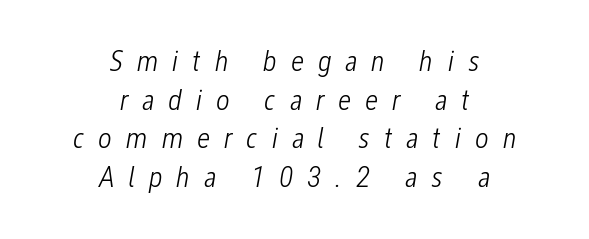
{"italic": "yes", "lean": "right", "slant_degrees": 12, "bold": "no", "weight": "light", "width": "condensed", "stroke_contrast": "low", "x_height": "medium", "monospaced": "no", "underline": "no", "align": "center", "line_spacing": "normal", "line_spacing_ratio": 1.29, "letter_spacing": "wide", "letter_spacing_em": 0.46, "glyph_px": 30}
